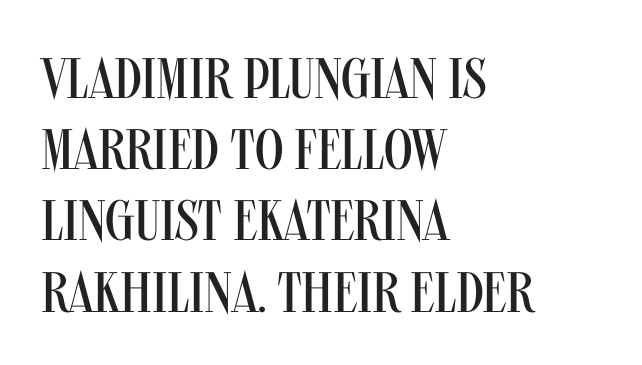
{"serif": "no", "italic": "no", "bold": "no", "weight": "regular", "width": "condensed", "stroke_contrast": "medium", "x_height": "large", "monospaced": "no", "underline": "no", "align": "left", "line_spacing": "normal", "line_spacing_ratio": 1.25, "letter_spacing": "normal", "letter_spacing_em": 0.0, "glyph_px": 57}
